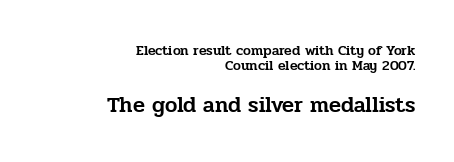
Q: Is the text italic (slanted)? A: No, it is upright.
Q: Is the text underlined? A: No.
Q: How is the paragraph aligned? A: Right-aligned.
Q: Is the spacing between letters normal or unusually wide? A: Normal.
Q: Is the spacing between lines tight, normal or loose? A: Tight.
Q: Which block of text is set in a larger size, the first (top) or the second (bottom)? A: The second (bottom) one.
